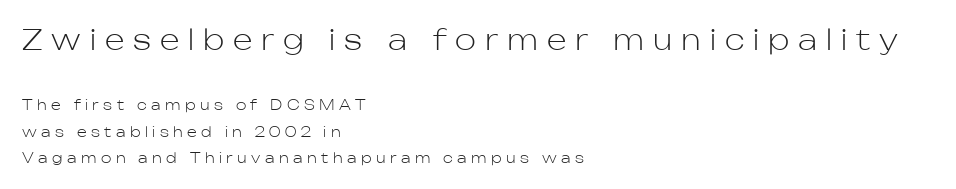
Q: Is the text bold? A: No.
Q: Is the text italic (slanted)? A: No, it is upright.
Q: Is the typeface a serif or a sans-serif typeface? A: Sans-serif.
Q: Is the text underlined? A: No.
Q: How is the paragraph aligned? A: Left-aligned.
Q: Is the spacing between letters normal or unusually wide? A: Unusually wide.
Q: Which block of text is set in a larger size, the first (top) or the second (bottom)? A: The first (top) one.
Q: Width (condensed, normal, or wide)? A: Normal.
Q: Stroke contrast? A: Low.
Q: x-height? A: Medium.
Q: Monospaced? A: No.
